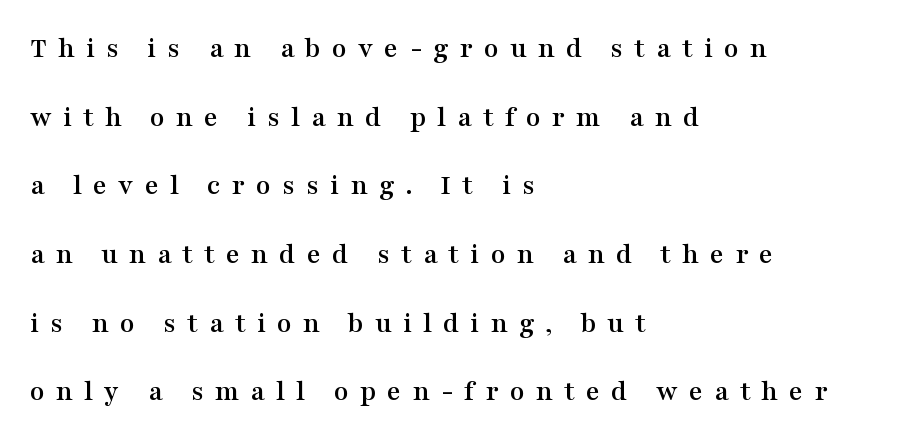
Q: Is the text italic (slanted)? A: No, it is upright.
Q: Is the typeface a serif or a sans-serif typeface? A: Serif.
Q: Is the text underlined? A: No.
Q: How is the paragraph aligned? A: Left-aligned.
Q: Is the spacing between letters normal or unusually wide? A: Unusually wide.
Q: Is the spacing between lines tight, normal or loose? A: Loose.
Q: Width (condensed, normal, or wide)? A: Wide.
Q: Stroke contrast? A: Medium.
Q: x-height? A: Medium.
Q: Monospaced? A: No.
